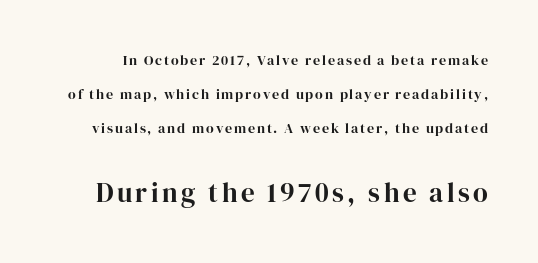
The image shows 27 px bold type, upright; set loose line spacing (2.44x), not underlined; the second (bottom) block is 1.93x larger.
